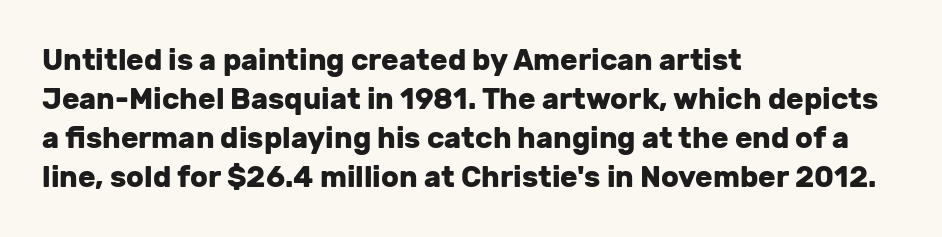
Type without underlining. What stands out about the letter spacing? Nothing — it is the standard amount. Typographic density is high because the face is bold. A typesetter would call this proportional, since set widths differ per character.
